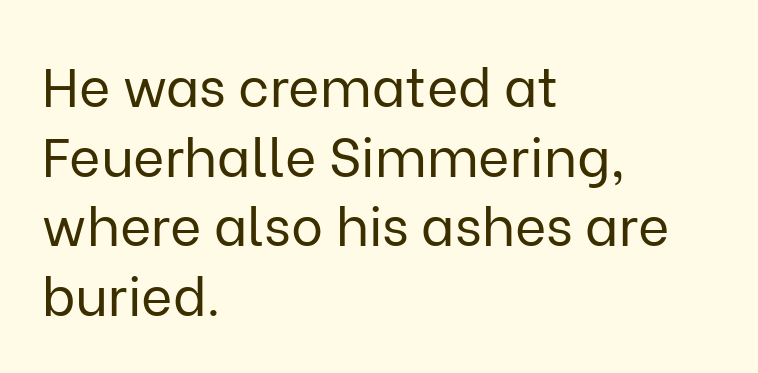
The image shows 54 px regular-weight sans-serif type, upright; set left-aligned, normal line spacing (1.29x), normal letter spacing, not underlined; low stroke contrast and a medium x-height.
